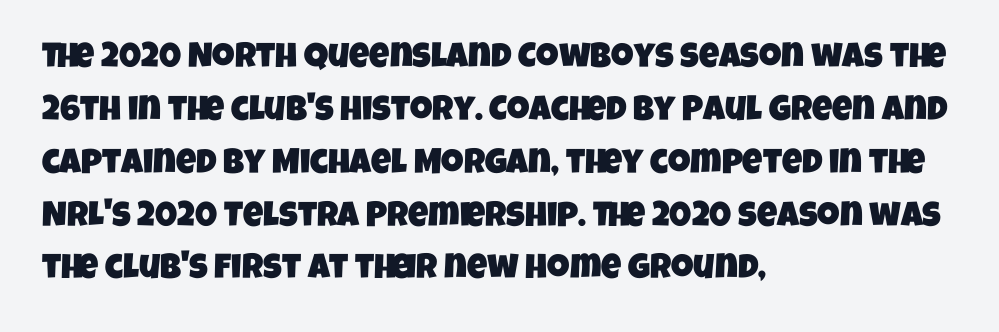
Note: no serifs on the glyphs. Each row of text sits above clean, open space. Caption: standard tracking, unaltered. Successive baselines arrive at the customary interval. Think of a printed novel: that variable character pitch is what you see here.
